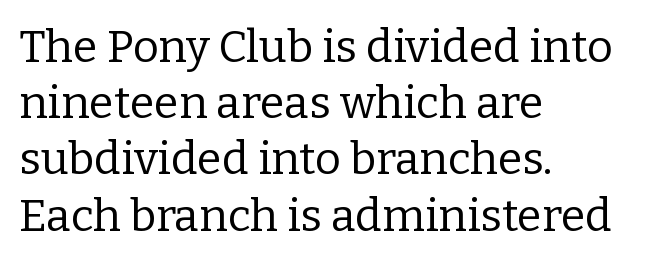
The image shows 45 px regular-weight serif type, upright; set left-aligned, normal line spacing (1.25x), normal letter spacing, not underlined; low stroke contrast and a medium x-height.
